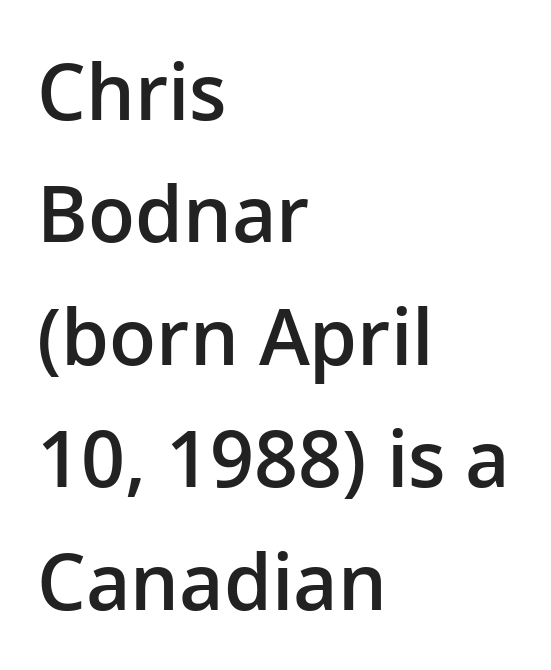
The image shows 77 px semibold sans-serif type, upright; set left-aligned, normal line spacing (1.59x), normal letter spacing, not underlined; low stroke contrast and a medium x-height.
